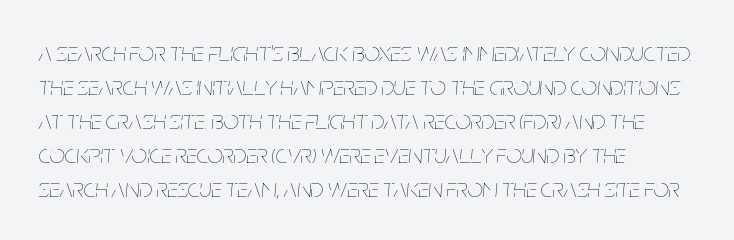
The image shows 27 px text type, italic (leaning right); set left-aligned, normal line spacing (1.26x), normal letter spacing, not underlined.
